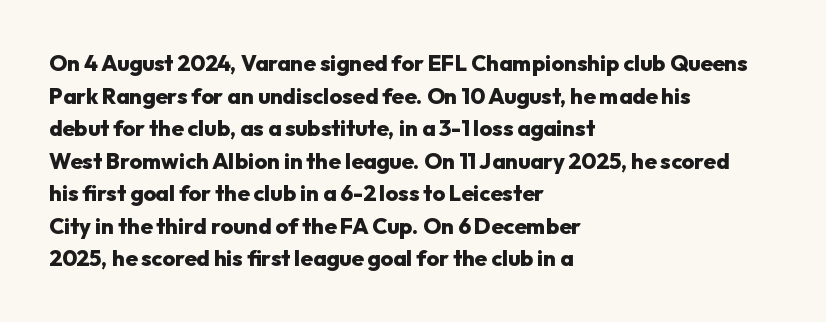
{"italic": "no", "bold": "yes", "underline": "no", "align": "left", "line_spacing": "normal", "line_spacing_ratio": 1.48, "letter_spacing": "normal", "letter_spacing_em": 0.0, "glyph_px": 22}
